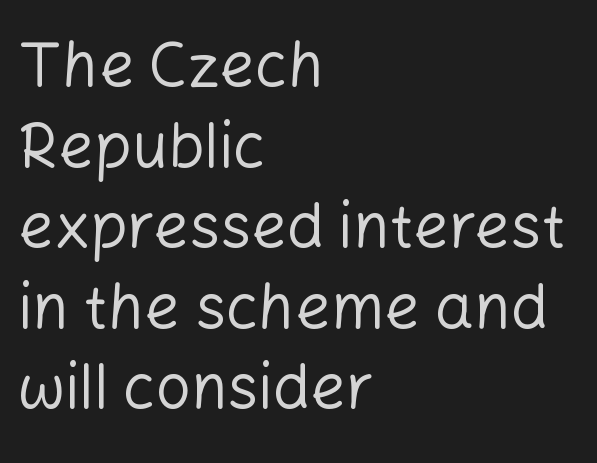
{"serif": "no", "italic": "no", "bold": "no", "weight": "regular", "width": "normal", "stroke_contrast": "low", "x_height": "medium", "monospaced": "no", "underline": "no", "align": "left", "line_spacing": "normal", "line_spacing_ratio": 1.3, "letter_spacing": "normal", "letter_spacing_em": 0.0, "glyph_px": 62}
